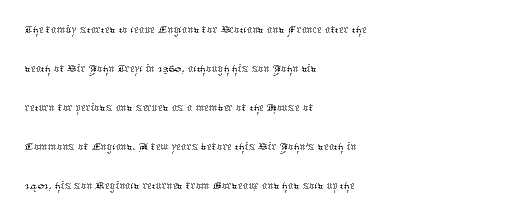
The image shows 27 px text type, upright; set left-aligned, normal line spacing (1.44x), normal letter spacing, not underlined.
